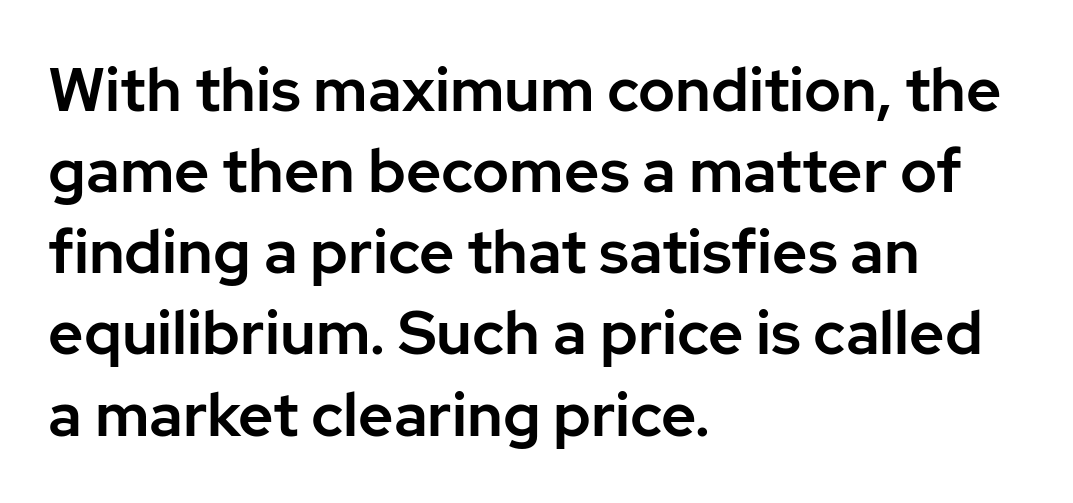
{"serif": "no", "italic": "no", "width": "normal", "stroke_contrast": "low", "x_height": "medium", "monospaced": "no", "underline": "no", "align": "left", "line_spacing": "normal", "line_spacing_ratio": 1.33, "letter_spacing": "normal", "letter_spacing_em": 0.0, "glyph_px": 61}
